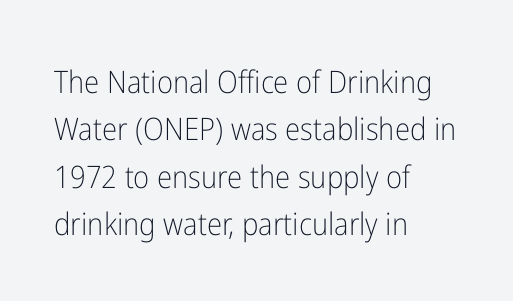
The image shows 31 px light, condensed sans-serif type, upright; set left-aligned, normal line spacing (1.53x), normal letter spacing, not underlined; low stroke contrast and a medium x-height.
